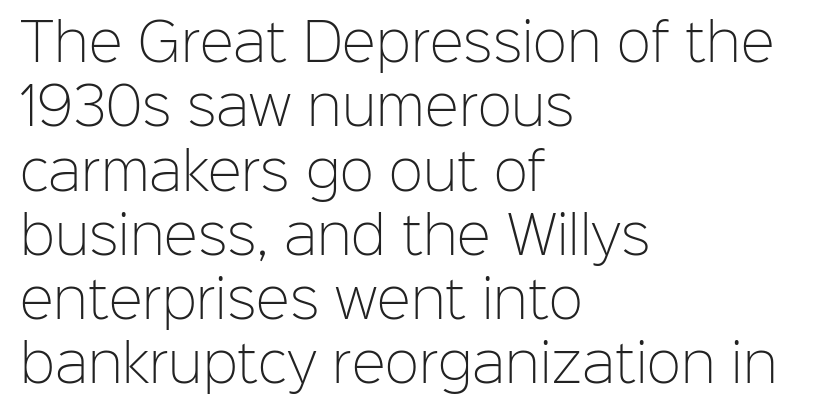
The image shows 51 px light sans-serif type, upright; set left-aligned, normal line spacing (1.26x), normal letter spacing, not underlined; low stroke contrast and a medium x-height.
